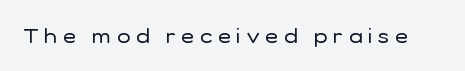
{"italic": "no", "bold": "no", "underline": "no", "letter_spacing": "wide", "letter_spacing_em": 0.29, "glyph_px": 20}
